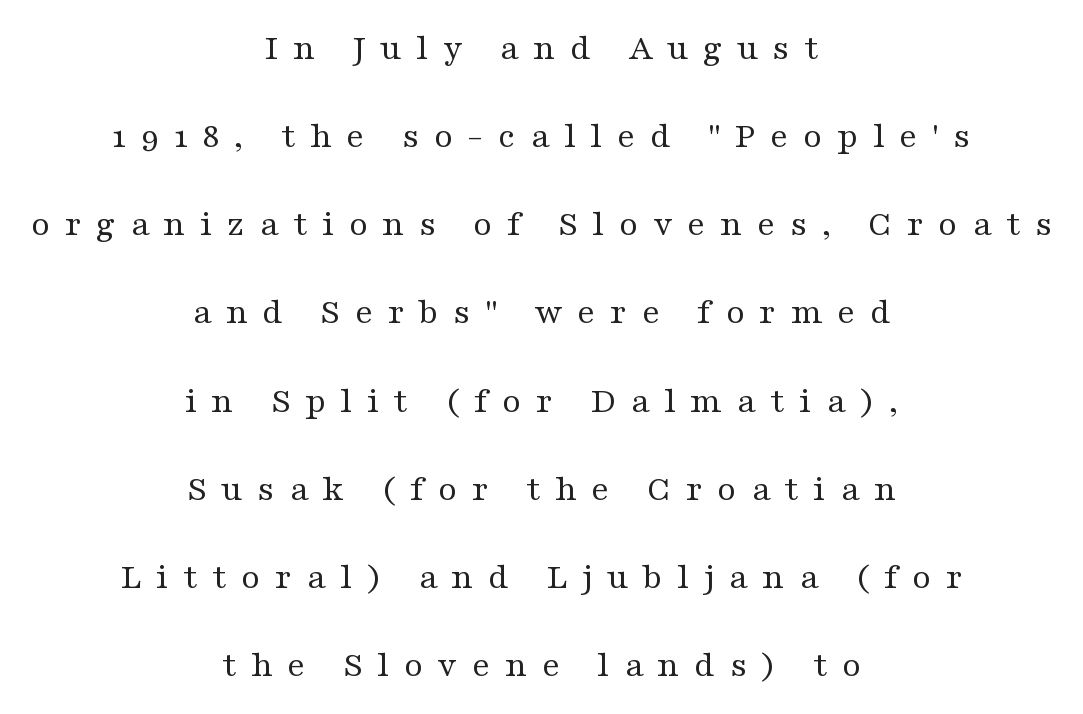
A typesetter would label this face a serif. The line texture is sparse and dotted thanks to wide tracking. Interline gaps are noticeably wide in this sample. Note the varied advance widths — an 'i' is clearly narrower than an 'm'. Has an underline been added? It has not. This rendering uses center alignment, leaving both contours irregular but symmetric.
